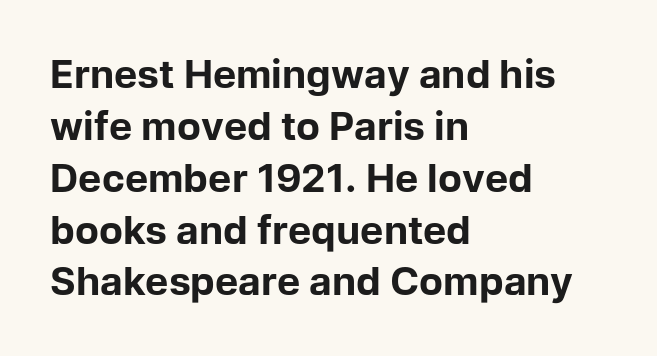
The image shows 39 px bold sans-serif type, upright; set left-aligned, normal line spacing (1.33x), normal letter spacing, not underlined; low stroke contrast and a medium x-height.
